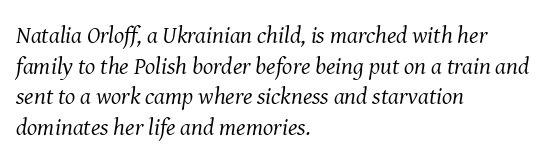
The image shows 24 px text type, italic (leaning right); set left-aligned, normal line spacing (1.28x), normal letter spacing, not underlined.
